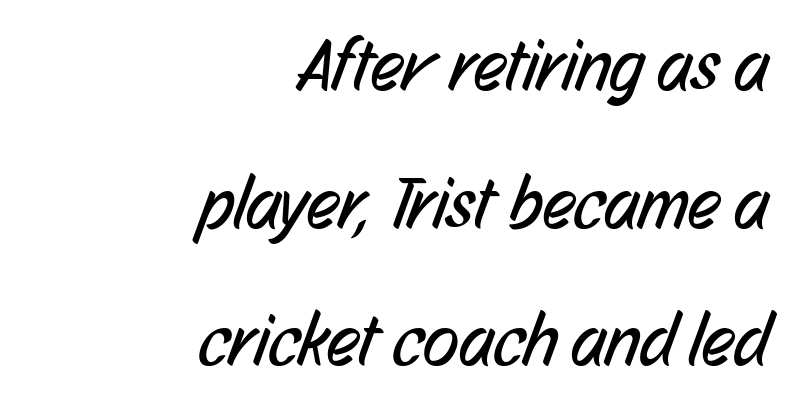
Q: Is the text bold? A: No.
Q: Is the typeface a serif or a sans-serif typeface? A: Sans-serif.
Q: Is the text underlined? A: No.
Q: How is the paragraph aligned? A: Right-aligned.
Q: Is the spacing between letters normal or unusually wide? A: Normal.
Q: Width (condensed, normal, or wide)? A: Condensed.
Q: Stroke contrast? A: Low.
Q: x-height? A: Medium.
Q: Monospaced? A: No.
